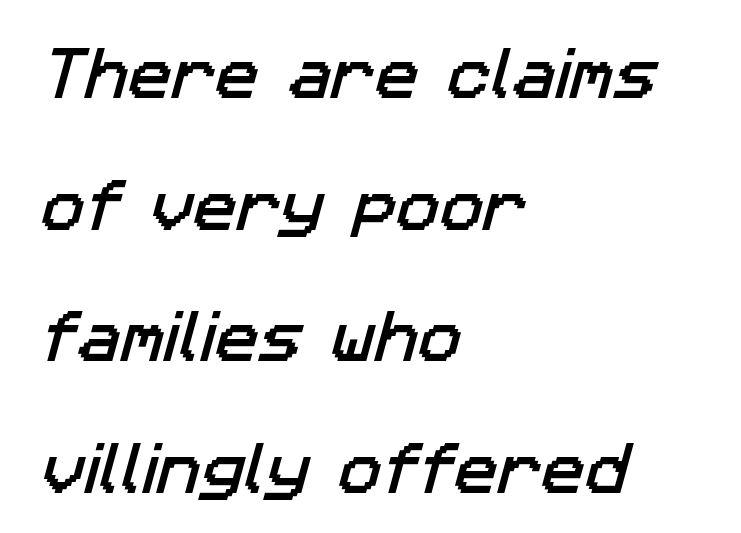
The image shows 58 px sans-serif type; set left-aligned, loose line spacing (2.27x), normal letter spacing, not underlined; low stroke contrast and a medium x-height.
